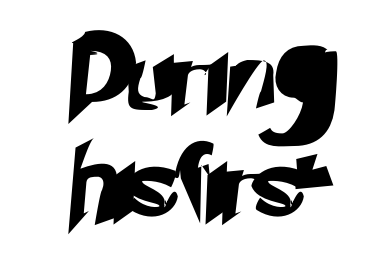
The image shows 72 px sans-serif type; set normal line spacing (1.51x), normal letter spacing, not underlined; low stroke contrast and a small x-height.
